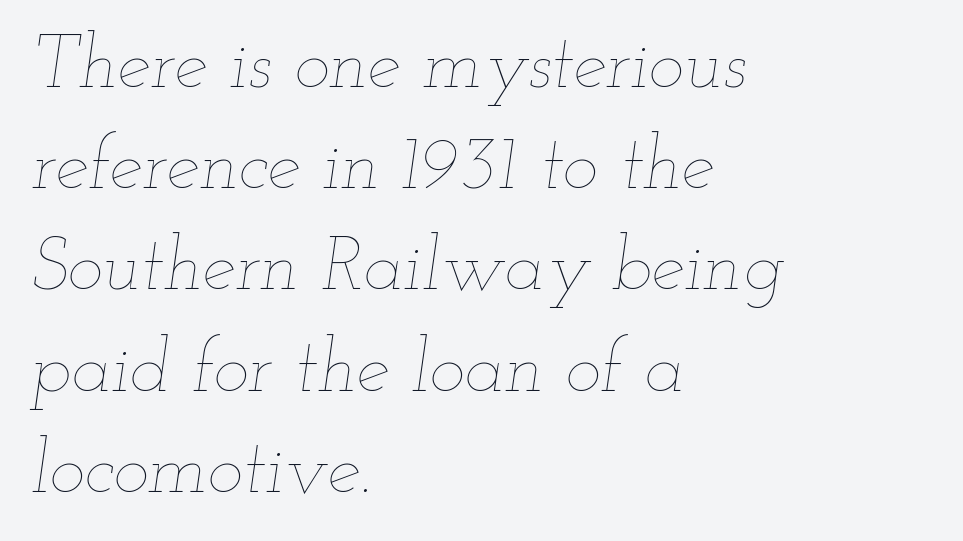
In terms of leading, this rendering sits right in the middle. Weight: not bold — regular or lighter. Honestly, the letter spacing is just normal — you wouldn't notice it. Is this a fixed-width face? No — the glyphs have proportional, varying widths. A bare baseline throughout the passage.
